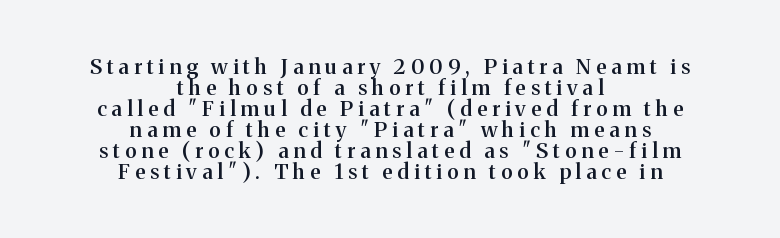
{"italic": "no", "bold": "semi", "underline": "no", "align": "center", "line_spacing": "tight", "line_spacing_ratio": 1.0, "letter_spacing": "wide", "letter_spacing_em": 0.24, "glyph_px": 21}
